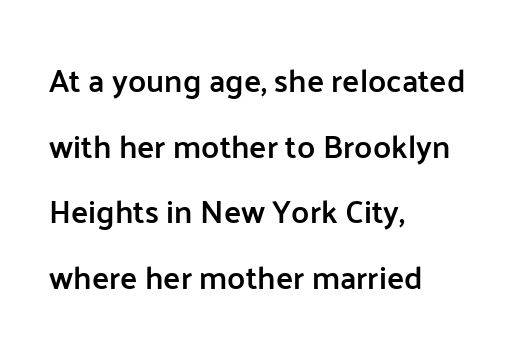
{"serif": "no", "italic": "no", "bold": "semi", "weight": "semibold", "width": "normal", "stroke_contrast": "low", "x_height": "medium", "monospaced": "no", "underline": "no", "align": "left", "line_spacing": "loose", "line_spacing_ratio": 2.05, "letter_spacing": "normal", "letter_spacing_em": 0.0, "glyph_px": 32}
